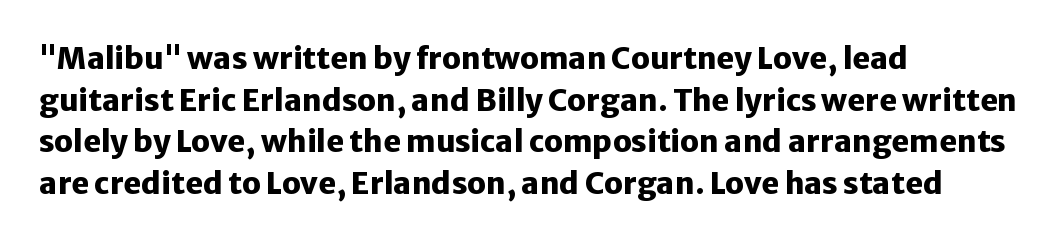
Q: Is the text bold? A: Yes.
Q: Is the text italic (slanted)? A: No, it is upright.
Q: Is the typeface a serif or a sans-serif typeface? A: Sans-serif.
Q: Is the text underlined? A: No.
Q: How is the paragraph aligned? A: Left-aligned.
Q: Is the spacing between letters normal or unusually wide? A: Normal.
Q: Is the spacing between lines tight, normal or loose? A: Normal.
Q: Width (condensed, normal, or wide)? A: Normal.
Q: Stroke contrast? A: Low.
Q: x-height? A: Medium.
Q: Monospaced? A: No.
